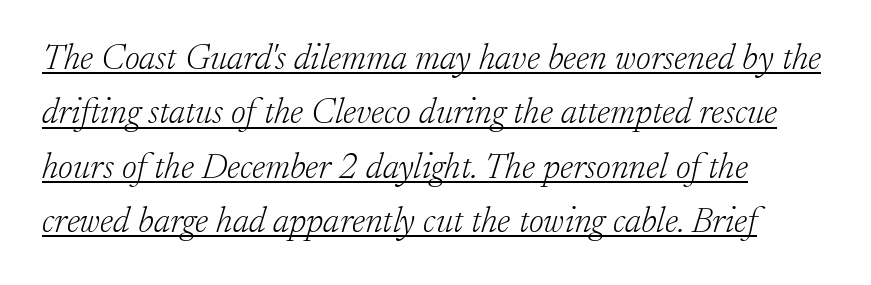
This sample has the flowing, uneven cadence of proportional lettering. Visually the block forms a straight wall on the left and a jagged coastline on the right. The lettering is marked with a stroke running underneath it. There's an unmistakable incline to the writing here. Typographically, this falls in the serif category.
